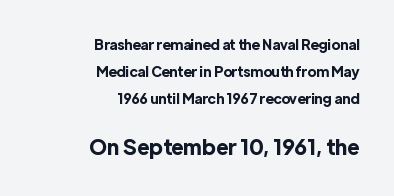
Type without underlining. Do the letters lean? They stand straight. Honestly, the letter spacing is just normal — you wouldn't notice it. The passage is arranged like a letterhead date or caption credit — flush right. The emphasis by scale lands on block number two, below. Vertically, the passage feels expansive, rows floating well apart.
